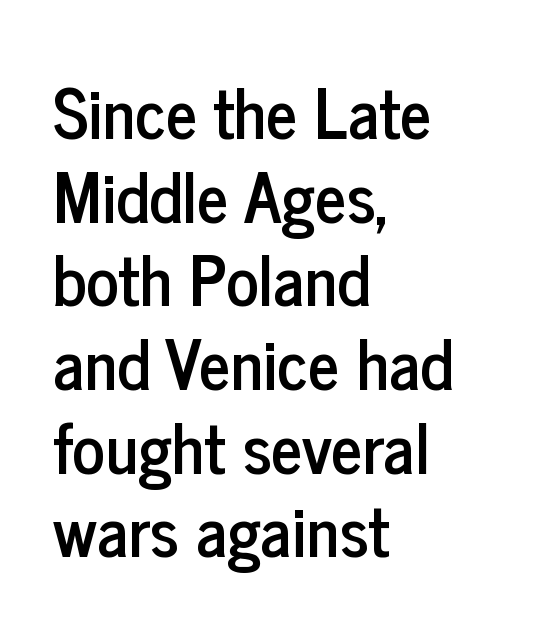
Nobody drew a line under any word here. The setting favours the left margin, as ordinary paragraphs usually do. No feet cap the strokes, marking this as sans-serif type. Tall strokes in this sample are plumb rather than angled. Standard letterfit; no display-style spreading of the glyphs. Spacing verdict: proportional, widths tailored to each character.
